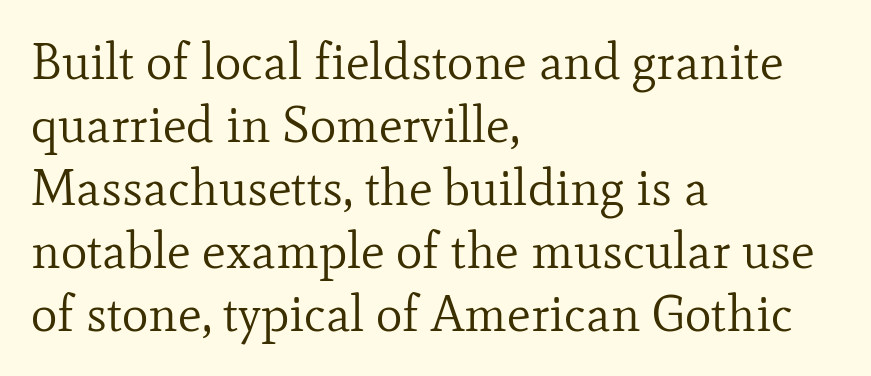
{"serif": "yes", "italic": "no", "bold": "no", "weight": "regular", "width": "normal", "stroke_contrast": "low", "x_height": "small", "monospaced": "no", "underline": "no", "align": "left", "line_spacing": "normal", "line_spacing_ratio": 1.26, "letter_spacing": "normal", "letter_spacing_em": 0.0, "glyph_px": 50}
